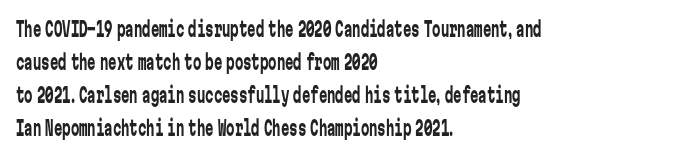
No italicization has been applied; the sample stays upright. This rendering features lettering with no underline. Summary of weight: not heavy and not bold. The typesetter chose a ragged-right arrangement here. The vertical gap from one line to the next is medium.
